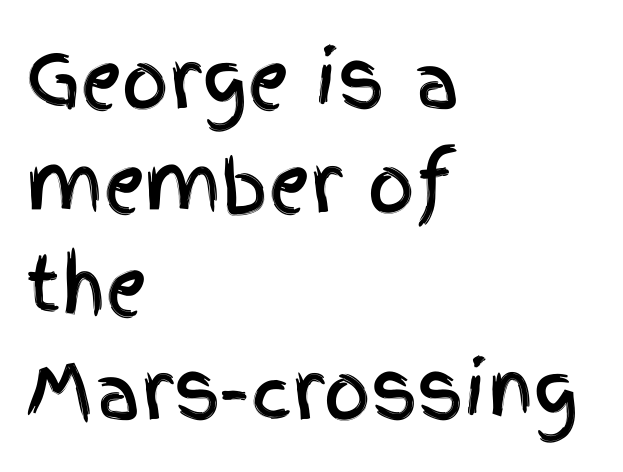
The image shows 73 px condensed sans-serif type, upright; set left-aligned, normal line spacing (1.42x), normal letter spacing, not underlined; a large x-height.
